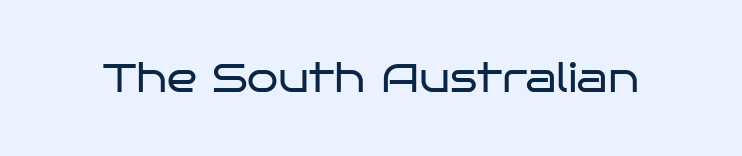
The gaps between neighbouring characters are ordinary and unremarkable. Has an underline been added? It has not. A typesetter would mark this as roman, not italic. Nothing sits at the stroke ends, so this counts as sans-serif.
